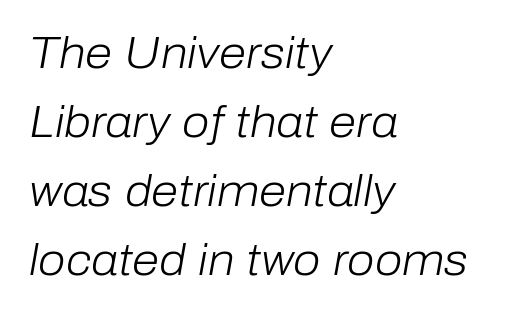
Q: Is the text bold? A: No.
Q: Is the text italic (slanted)? A: Yes, it leans right by about 10 degrees.
Q: Is the text underlined? A: No.
Q: How is the paragraph aligned? A: Left-aligned.
Q: Is the spacing between letters normal or unusually wide? A: Normal.
Q: Is the spacing between lines tight, normal or loose? A: Normal.
Q: Width (condensed, normal, or wide)? A: Normal.
Q: Stroke contrast? A: Low.
Q: x-height? A: Medium.
Q: Monospaced? A: No.
